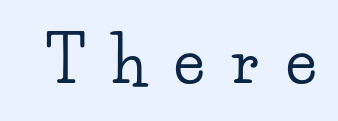
Q: Is the text italic (slanted)? A: No, it is upright.
Q: Is the typeface a serif or a sans-serif typeface? A: Serif.
Q: Is the text underlined? A: No.
Q: Is the spacing between letters normal or unusually wide? A: Unusually wide.
Q: Width (condensed, normal, or wide)? A: Wide.
Q: Stroke contrast? A: Low.
Q: x-height? A: Small.
Q: Monospaced? A: No.
